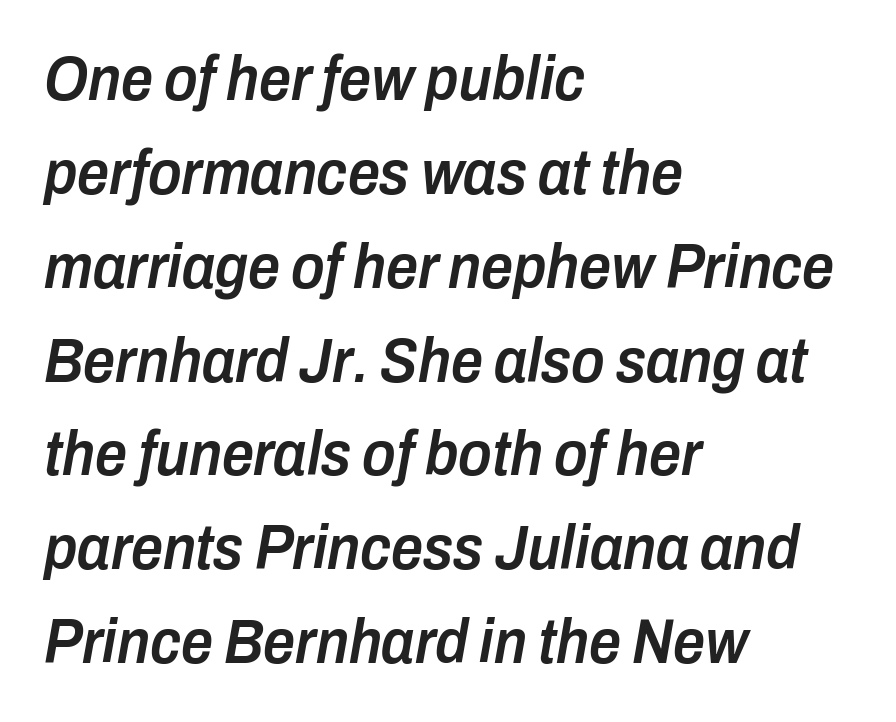
The image shows 63 px semibold, condensed type, italic (leaning right); set left-aligned, normal line spacing (1.49x), normal letter spacing, not underlined; low stroke contrast and a medium x-height.
